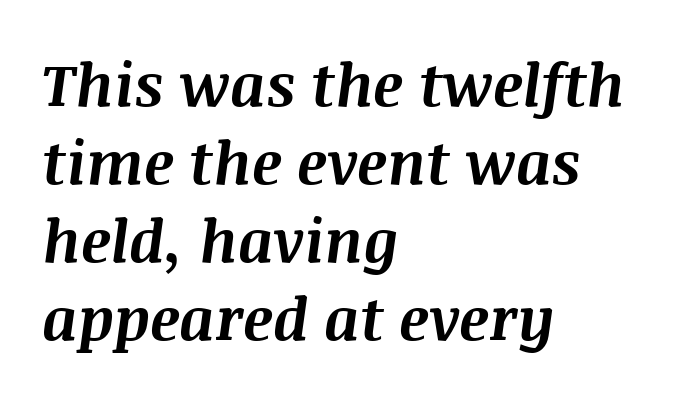
The image shows 59 px bold type, italic (leaning right); set left-aligned, normal line spacing (1.32x), normal letter spacing, not underlined; medium stroke contrast and a large x-height.
